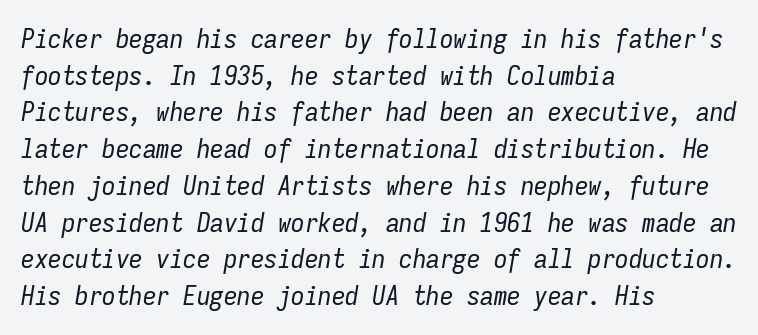
{"italic": "yes", "lean": "right", "slant_degrees": 9, "bold": "no", "underline": "no", "align": "left", "line_spacing": "normal", "line_spacing_ratio": 1.36, "letter_spacing": "normal", "letter_spacing_em": 0.0, "glyph_px": 27}
